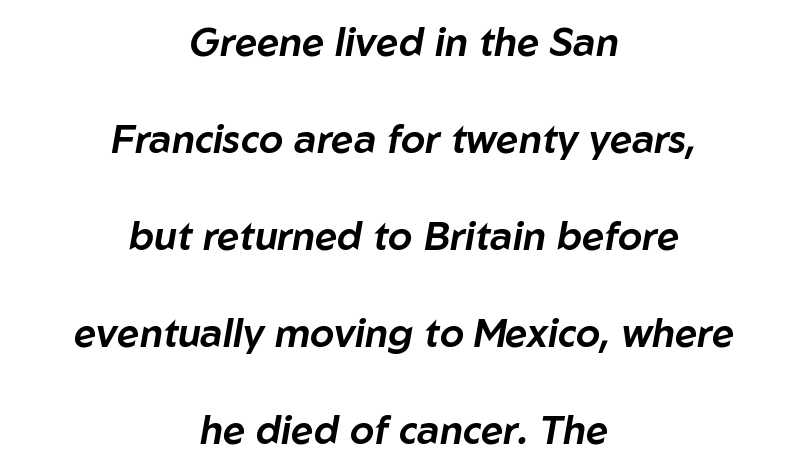
{"italic": "yes", "lean": "right", "slant_degrees": 10, "width": "normal", "stroke_contrast": "low", "x_height": "medium", "monospaced": "no", "underline": "no", "align": "center", "line_spacing": "loose", "line_spacing_ratio": 2.49, "letter_spacing": "normal", "letter_spacing_em": 0.0, "glyph_px": 39}
